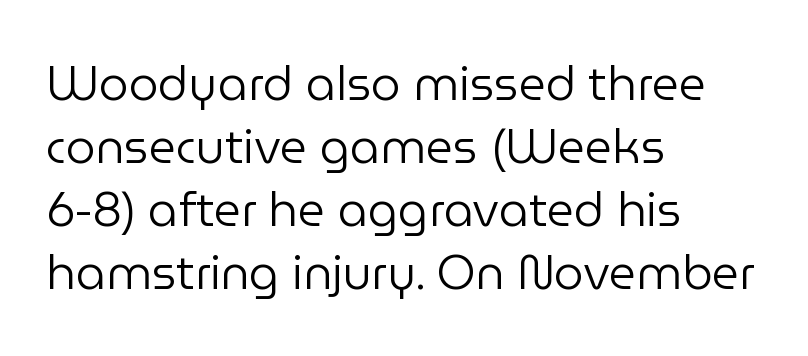
The typeface has the unassuming heft of standard copy or less. Horizontal bands of white between lines are of average thickness. This sample uses plain, unmodified letter spacing. Every row of glyphs begins at an identical x-position on the left.
